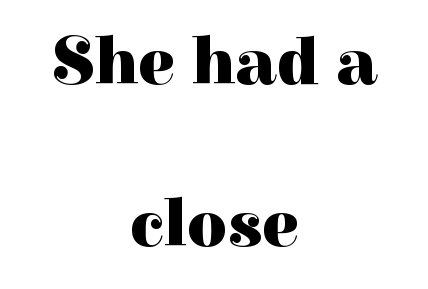
The image shows 68 px heavy serif type, upright; set centered, loose line spacing (2.38x), normal letter spacing, not underlined; high stroke contrast and a medium x-height.
